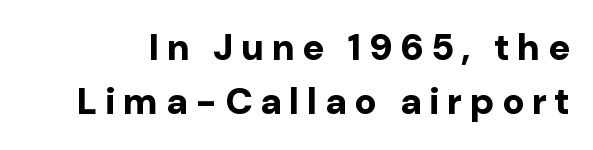
Emphasis by weight is at full strength: bold. Just letters on the line, the space beneath them empty. Evenly set lines give the paragraph a standard silhouette. Does the lettering tilt? It doesn't — this is upright.
